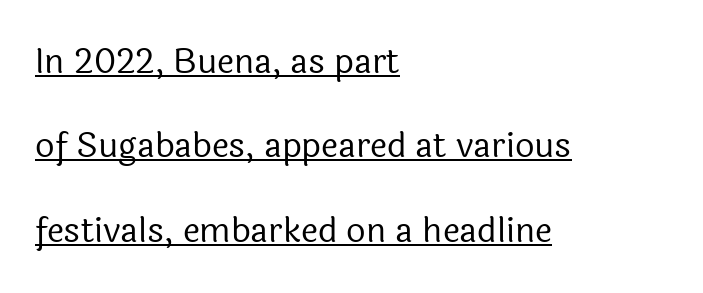
The image shows 34 px regular-weight sans-serif type, upright; set left-aligned, loose line spacing (2.48x), normal letter spacing, underlined; a medium x-height.
